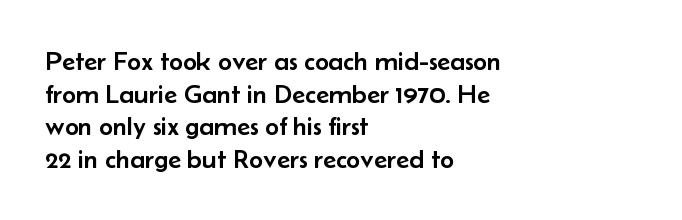
The image shows 27 px text type, upright; set left-aligned, line spacing 1.21x, normal letter spacing, not underlined.
